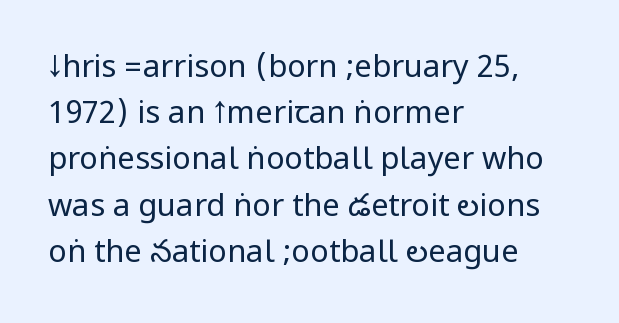
The image shows 31 px regular-weight, condensed sans-serif type, upright; set left-aligned, normal line spacing (1.49x), normal letter spacing, not underlined; low stroke contrast.
